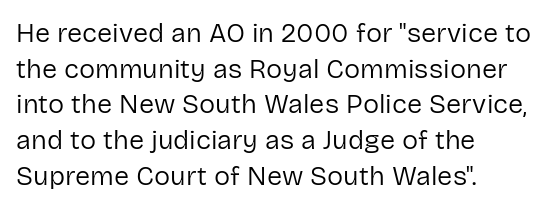
Notice how descenders clear the ascenders below comfortably — that's standard leading. Rule under the text: the space is simply empty. This rendering uses left alignment, leaving the right contour irregular. The type sits square on the baseline with zero lean. The font sits on the lighter half of the weight spectrum, regular included. The gaps between neighbouring characters are ordinary and unremarkable.
